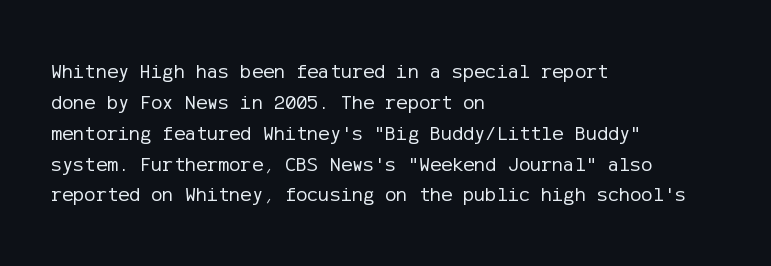
The image shows 21 px text type, upright; set left-aligned, normal line spacing (1.47x), normal letter spacing, not underlined.
